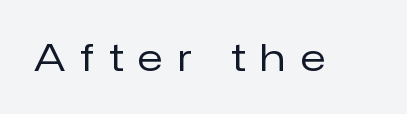
{"serif": "no", "italic": "no", "bold": "no", "weight": "regular", "width": "normal", "stroke_contrast": "low", "x_height": "medium", "monospaced": "no", "underline": "no", "letter_spacing": "wide", "letter_spacing_em": 0.4, "glyph_px": 38}
